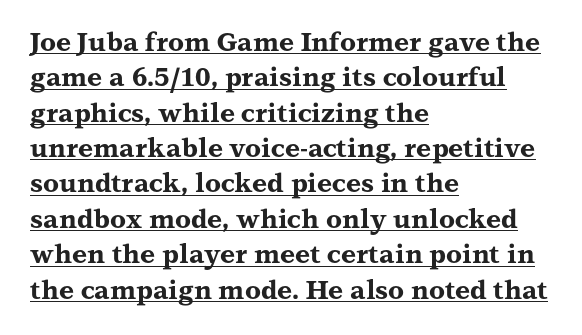
The image shows 26 px bold type, upright; set left-aligned, normal line spacing (1.36x), normal letter spacing, underlined.
